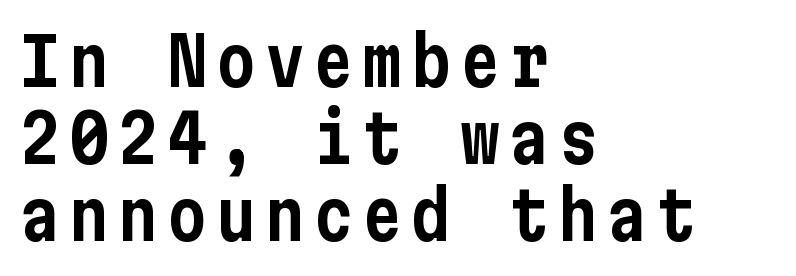
{"serif": "no", "italic": "no", "width": "condensed", "stroke_contrast": "low", "x_height": "medium", "underline": "no", "align": "left", "line_spacing": "tight", "line_spacing_ratio": 1.15, "glyph_px": 67}
